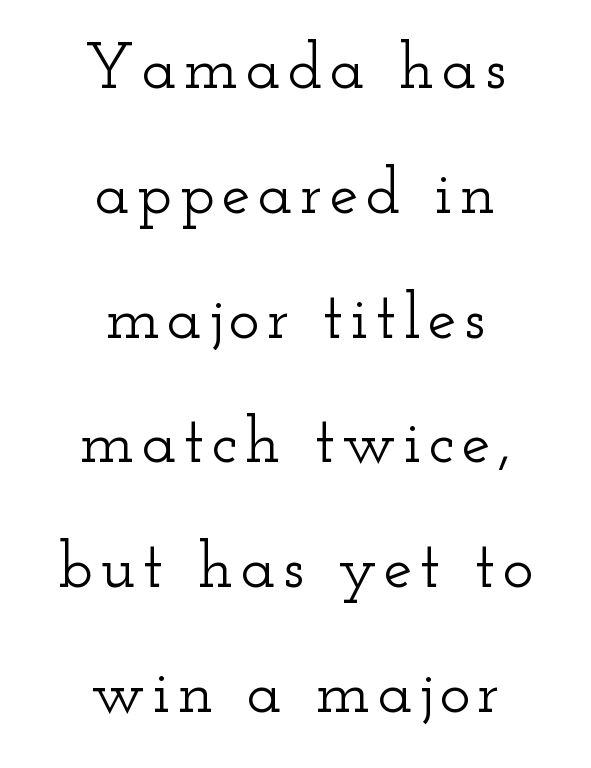
{"serif": "yes", "italic": "no", "width": "wide", "stroke_contrast": "low", "x_height": "small", "monospaced": "no", "underline": "no", "align": "center", "line_spacing": "loose", "line_spacing_ratio": 1.92, "glyph_px": 65}
